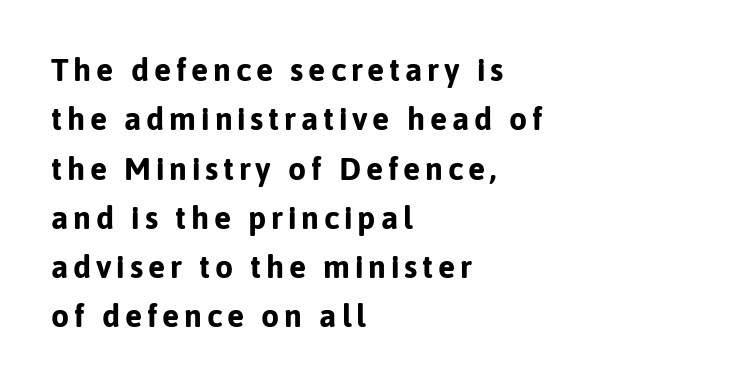
{"serif": "no", "italic": "no", "bold": "yes", "weight": "bold", "width": "normal", "stroke_contrast": "low", "x_height": "medium", "monospaced": "no", "underline": "no", "align": "left", "line_spacing": "normal", "line_spacing_ratio": 1.54, "glyph_px": 32}
